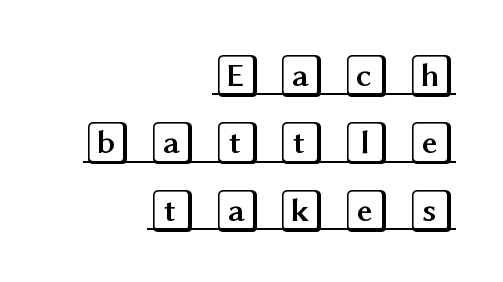
The image shows 44 px wide type, upright; set right-aligned, normal line spacing (1.53x), unusually wide letter spacing (+0.37 em), underlined; a large x-height.
